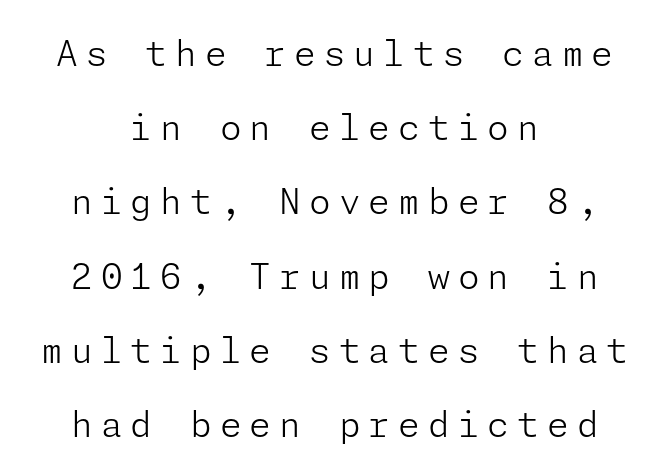
Q: Is the text bold? A: No.
Q: Is the text italic (slanted)? A: No, it is upright.
Q: Is the typeface a serif or a sans-serif typeface? A: Sans-serif.
Q: Is the text underlined? A: No.
Q: How is the paragraph aligned? A: Centered.
Q: Is the spacing between letters normal or unusually wide? A: Unusually wide.
Q: Is the spacing between lines tight, normal or loose? A: Loose.
Q: Width (condensed, normal, or wide)? A: Normal.
Q: Stroke contrast? A: Low.
Q: x-height? A: Medium.
